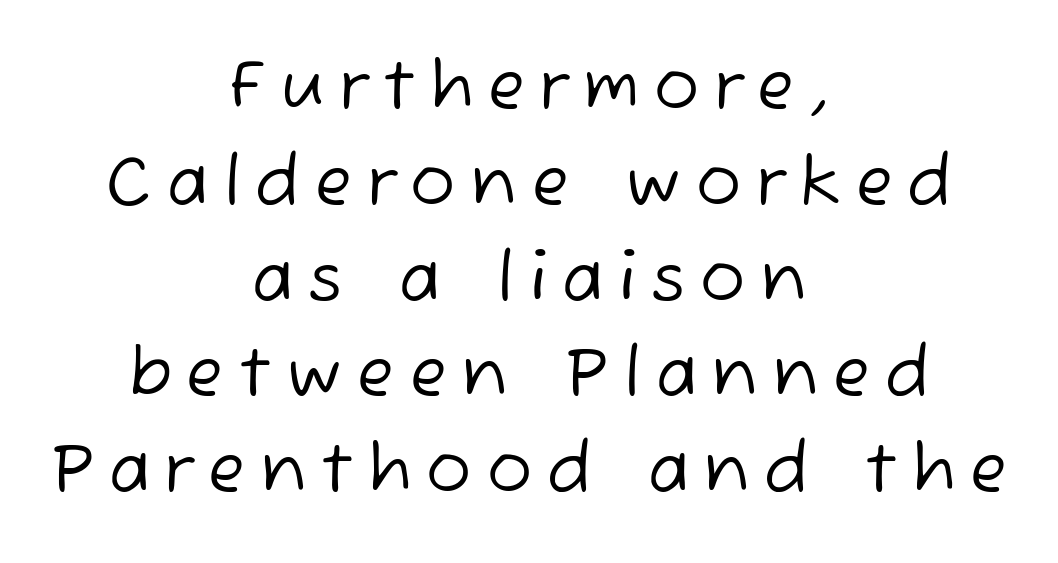
Look at the tracking — it's clearly loosened, letters drifting apart. Words float on clear page, feet unadorned. Varying glyph widths throughout — classic text-font behaviour. Nothing sits at the stroke ends, so this counts as sans-serif. This block has exactly the height ordinary leading produces. The rag falls on both sides of this text block equally.
